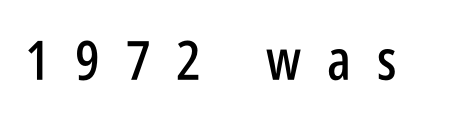
Is there any slant? The stems are plumb. Tracking here is generous; glyphs stand well apart from one another. Honestly, there is no underline to notice here at all. Here the designer chose a conventional face with non-uniform glyph widths.
